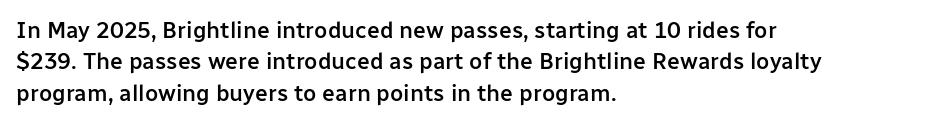
{"italic": "no", "bold": "semi", "underline": "no", "align": "left", "line_spacing": "normal", "line_spacing_ratio": 1.36, "letter_spacing": "normal", "letter_spacing_em": 0.0, "glyph_px": 23}
